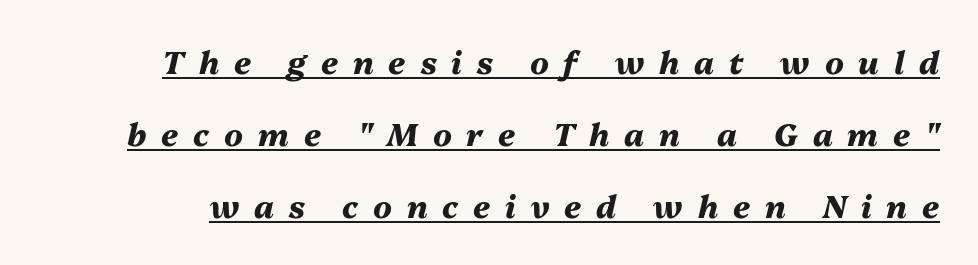
The image shows 31 px heavy type, italic (leaning right); set loose line spacing (2.32x), unusually wide letter spacing (+0.48 em), underlined; medium stroke contrast and a medium x-height.
